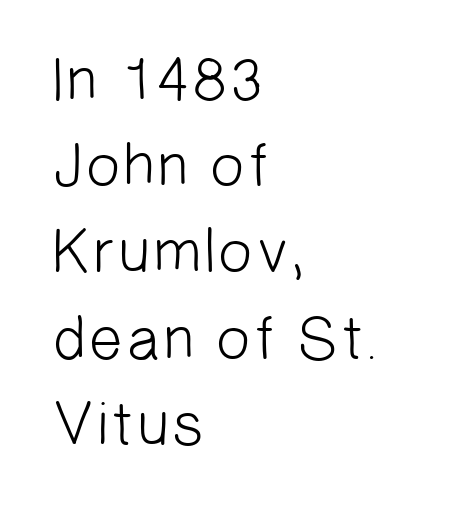
Glyph-to-glyph distance matches everyday printed text. Notice how descenders clear the ascenders below comfortably — that's standard leading. Note the varied advance widths — an 'i' is clearly narrower than an 'm'. The typeface chosen for these lines omits serifs.
